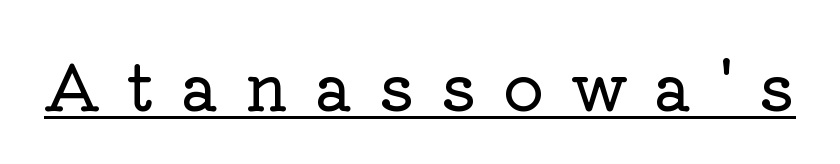
The image shows 64 px serif type, upright; set unusually wide letter spacing (+0.41 em), underlined; low stroke contrast and a medium x-height.
